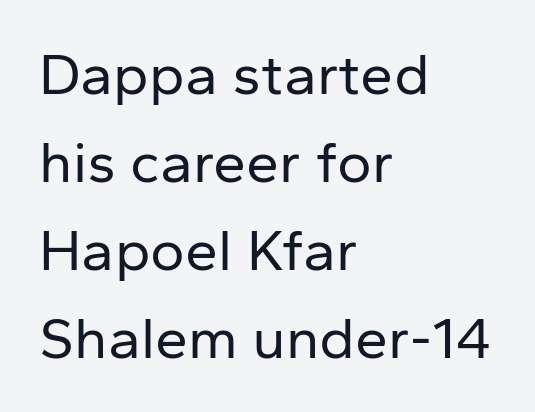
Posture: upright roman. Proportional: the letters do not fall into vertical columns. The passage shown is typeset with a sans-serif family. Horizontal bands of white between lines are of average thickness.
